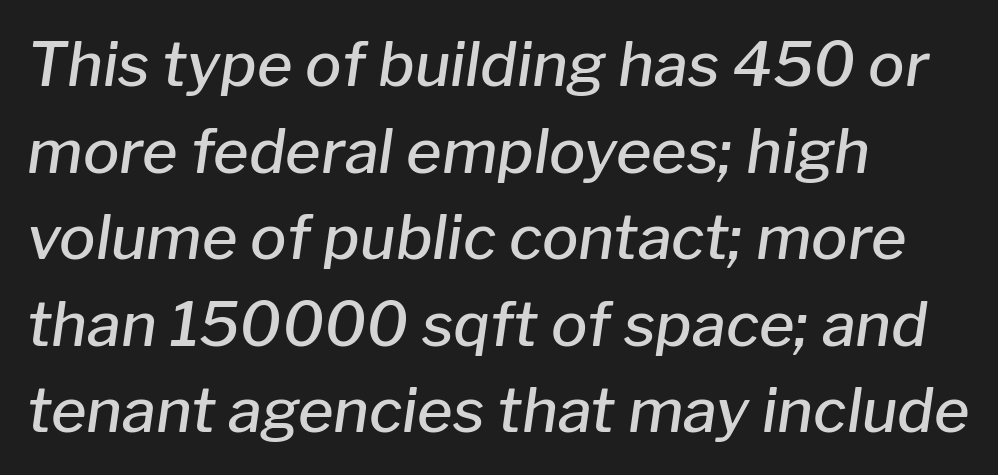
{"italic": "yes", "lean": "right", "slant_degrees": 8, "bold": "semi", "weight": "semibold", "width": "normal", "stroke_contrast": "low", "x_height": "medium", "monospaced": "no", "underline": "no", "align": "left", "line_spacing": "normal", "line_spacing_ratio": 1.42, "letter_spacing": "normal", "letter_spacing_em": 0.0, "glyph_px": 61}
